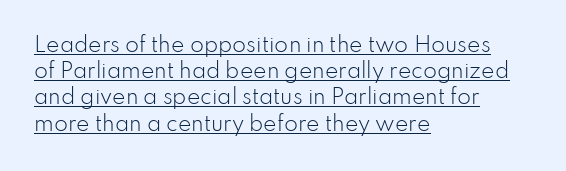
Q: Is the text bold? A: No.
Q: Is the text italic (slanted)? A: No, it is upright.
Q: Is the text underlined? A: Yes.
Q: How is the paragraph aligned? A: Left-aligned.
Q: Is the spacing between letters normal or unusually wide? A: Normal.
Q: Is the spacing between lines tight, normal or loose? A: Normal.
